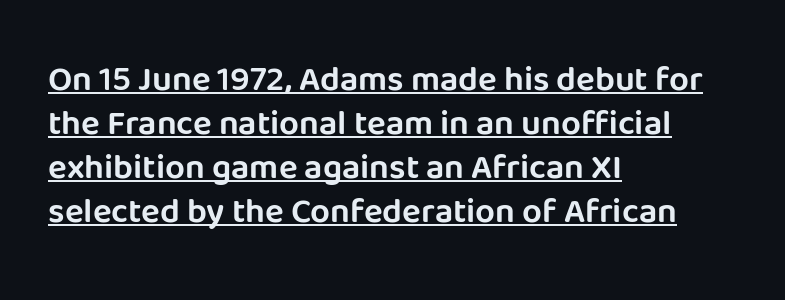
A typesetter would call this proportional, since set widths differ per character. The typesetter has applied underlining to the passage shown. The paragraph has a hard left edge and a soft right edge. No extra tracking has been applied to these lines.
